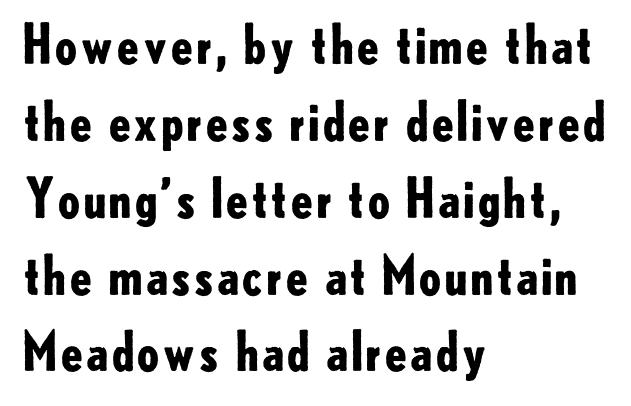
Q: Is the text bold? A: Yes.
Q: Is the text italic (slanted)? A: No, it is upright.
Q: Is the typeface a serif or a sans-serif typeface? A: Sans-serif.
Q: Is the text underlined? A: No.
Q: How is the paragraph aligned? A: Left-aligned.
Q: Is the spacing between letters normal or unusually wide? A: Normal.
Q: Is the spacing between lines tight, normal or loose? A: Normal.
Q: Width (condensed, normal, or wide)? A: Normal.
Q: Stroke contrast? A: Low.
Q: x-height? A: Small.
Q: Monospaced? A: No.
